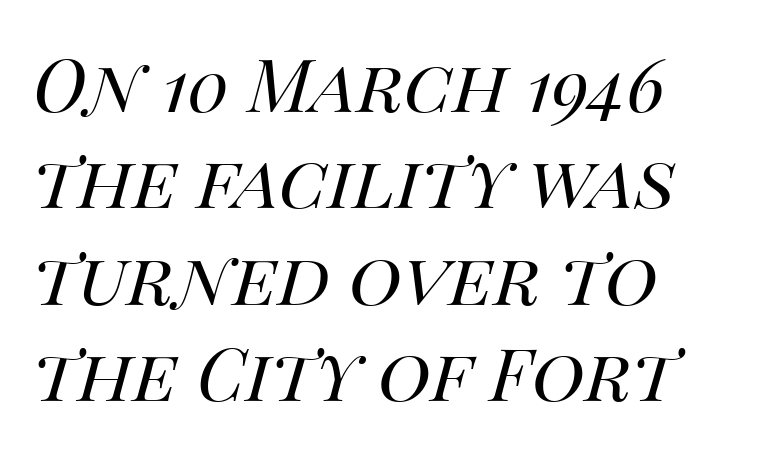
Short note: letters normally spaced. The passage shown is typed in a proportional face where columns would drift. Underlining? Definitely not there. On a weight scale, this lands at 450 or below.
